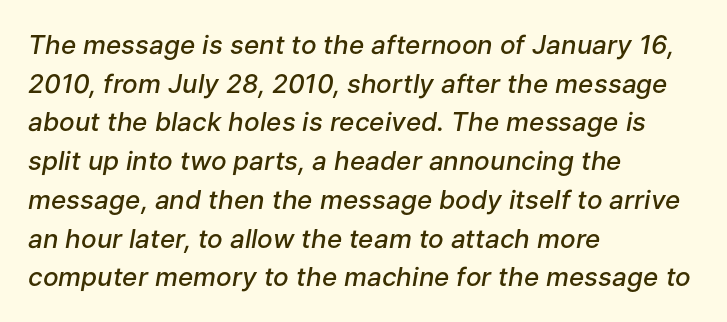
{"italic": "yes", "lean": "right", "slant_degrees": 9, "bold": "semi", "underline": "no", "align": "left", "line_spacing": "normal", "line_spacing_ratio": 1.49, "letter_spacing": "normal", "letter_spacing_em": 0.0, "glyph_px": 26}
